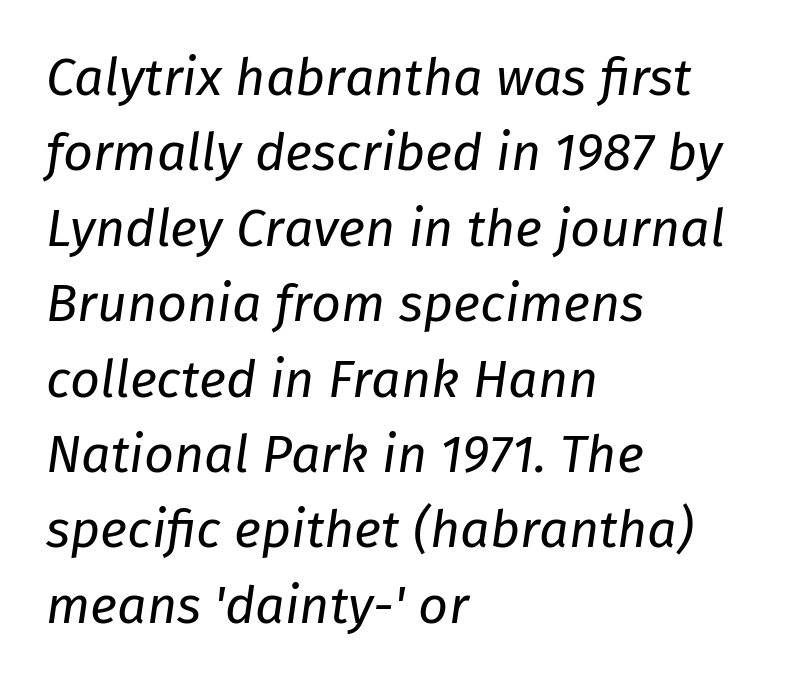
Q: Is the text bold? A: No.
Q: Is the text italic (slanted)? A: Yes, it leans right by about 8 degrees.
Q: Is the text underlined? A: No.
Q: How is the paragraph aligned? A: Left-aligned.
Q: Is the spacing between letters normal or unusually wide? A: Normal.
Q: Is the spacing between lines tight, normal or loose? A: Normal.
Q: Width (condensed, normal, or wide)? A: Normal.
Q: Stroke contrast? A: Low.
Q: x-height? A: Medium.
Q: Monospaced? A: No.
